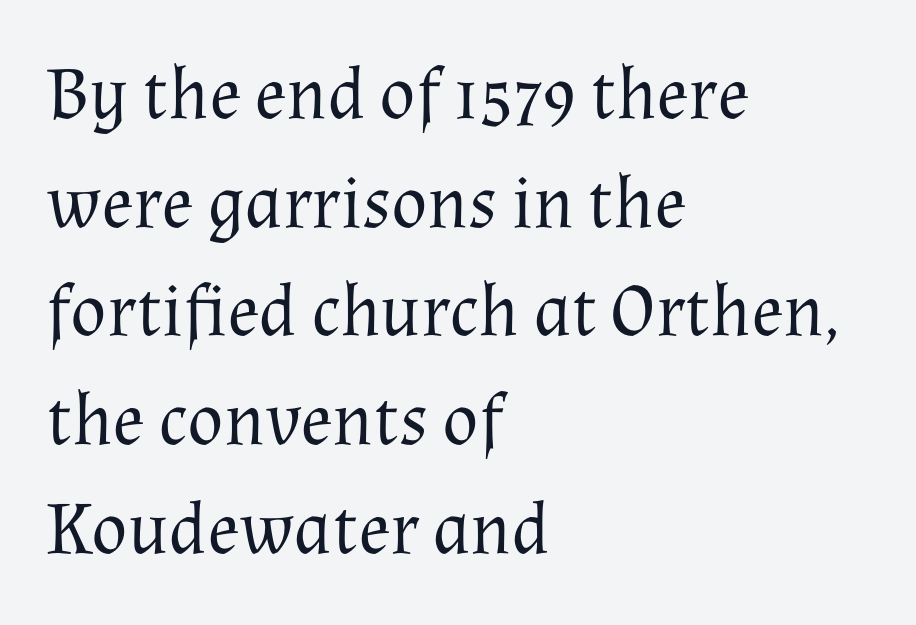
Q: Is the text bold? A: No.
Q: Is the text italic (slanted)? A: No, it is upright.
Q: Is the typeface a serif or a sans-serif typeface? A: Serif.
Q: Is the text underlined? A: No.
Q: How is the paragraph aligned? A: Left-aligned.
Q: Is the spacing between letters normal or unusually wide? A: Normal.
Q: Is the spacing between lines tight, normal or loose? A: Normal.
Q: Width (condensed, normal, or wide)? A: Normal.
Q: Stroke contrast? A: Medium.
Q: x-height? A: Medium.
Q: Monospaced? A: No.
